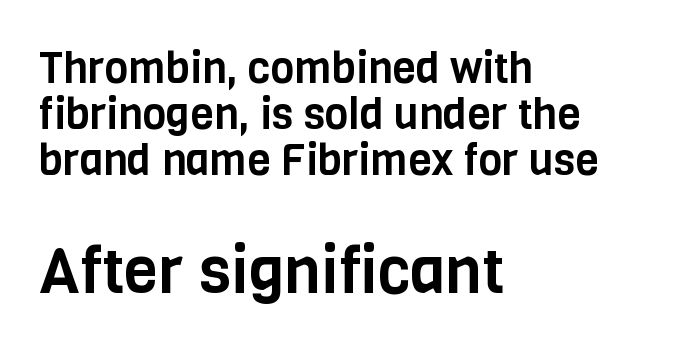
Q: Is the text italic (slanted)? A: No, it is upright.
Q: Is the typeface a serif or a sans-serif typeface? A: Sans-serif.
Q: Is the text underlined? A: No.
Q: How is the paragraph aligned? A: Left-aligned.
Q: Is the spacing between letters normal or unusually wide? A: Normal.
Q: Is the spacing between lines tight, normal or loose? A: Tight.
Q: Which block of text is set in a larger size, the first (top) or the second (bottom)? A: The second (bottom) one.
Q: Width (condensed, normal, or wide)? A: Condensed.
Q: Stroke contrast? A: Low.
Q: x-height? A: Large.
Q: Monospaced? A: No.
